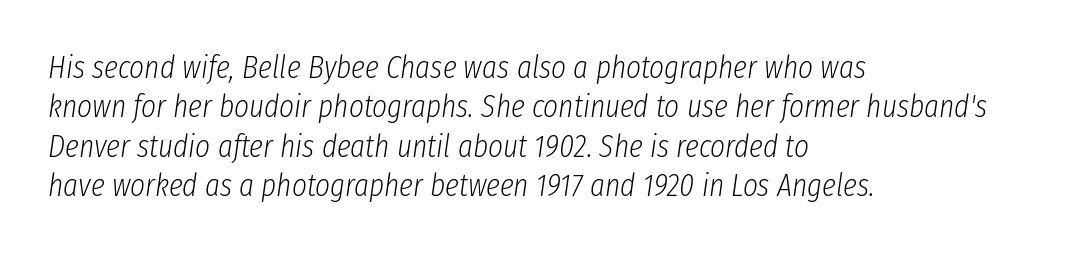
{"italic": "yes", "lean": "right", "slant_degrees": 8, "bold": "no", "weight": "light", "width": "condensed", "stroke_contrast": "low", "x_height": "medium", "monospaced": "no", "underline": "no", "align": "left", "line_spacing_ratio": 1.23, "letter_spacing": "normal", "letter_spacing_em": 0.0, "glyph_px": 32}
